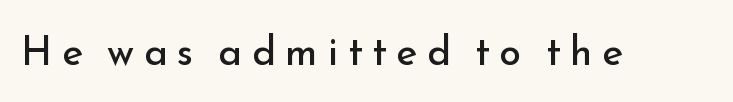
Q: Is the text bold? A: No.
Q: Is the text italic (slanted)? A: No, it is upright.
Q: Is the typeface a serif or a sans-serif typeface? A: Sans-serif.
Q: Is the text underlined? A: No.
Q: Is the spacing between letters normal or unusually wide? A: Unusually wide.
Q: Width (condensed, normal, or wide)? A: Normal.
Q: Stroke contrast? A: Low.
Q: x-height? A: Small.
Q: Monospaced? A: No.
